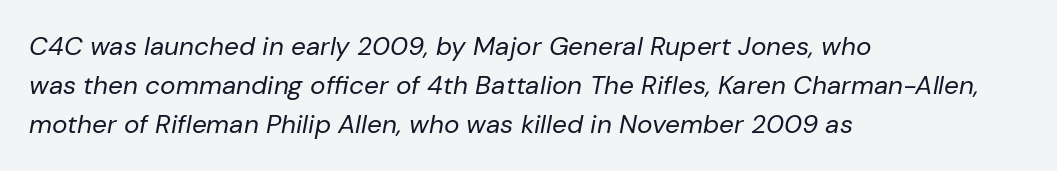
Check under the words: just untouched page. Looking at the ascenders, they clearly lean. You could call the tracking neutral — neither tight nor loose. Is the block centered? No — it sits flush against the left margin.
